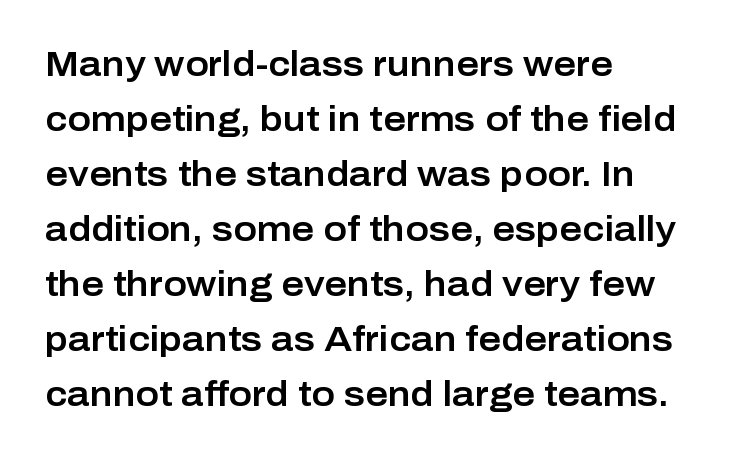
Glyph-to-glyph distance matches everyday printed text. Horizontally, the lines are justified to the leading edge only. A typesetter would call this leading conventional body-copy spacing. Posture: upright roman.
